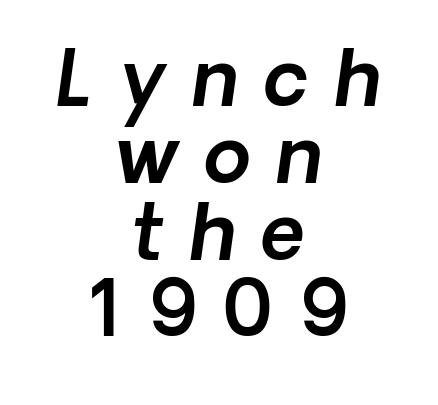
The rendering uses a small line-height, squeezing the rows. The face used here is rendered with a markedly widened letterfit. The face used here is proportionally spaced, like ordinary book or web type. Words float on clear page, feet unadorned.
